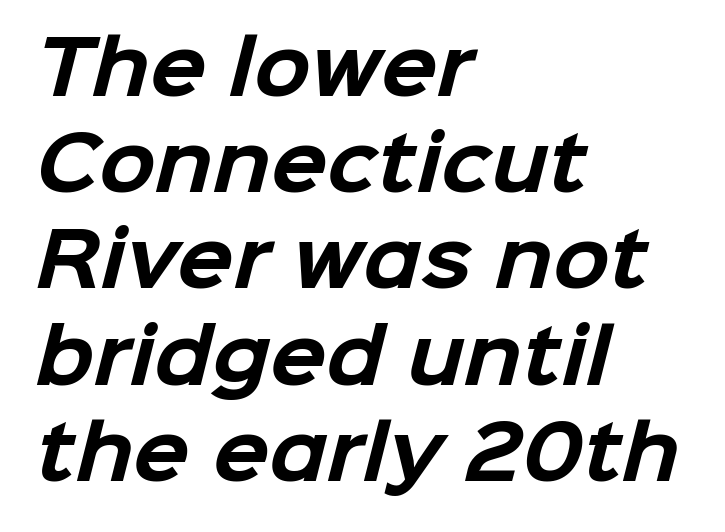
{"serif": "no", "bold": "yes", "weight": "bold", "width": "normal", "stroke_contrast": "low", "x_height": "medium", "monospaced": "no", "underline": "no", "align": "left", "line_spacing": "normal", "line_spacing_ratio": 1.3, "letter_spacing": "normal", "letter_spacing_em": 0.0, "glyph_px": 74}
